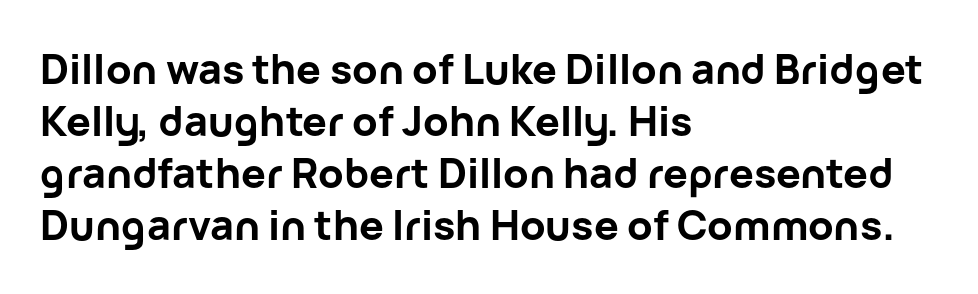
The image shows 41 px bold sans-serif type, upright; set left-aligned, normal line spacing (1.27x), normal letter spacing, not underlined; low stroke contrast and a medium x-height.
